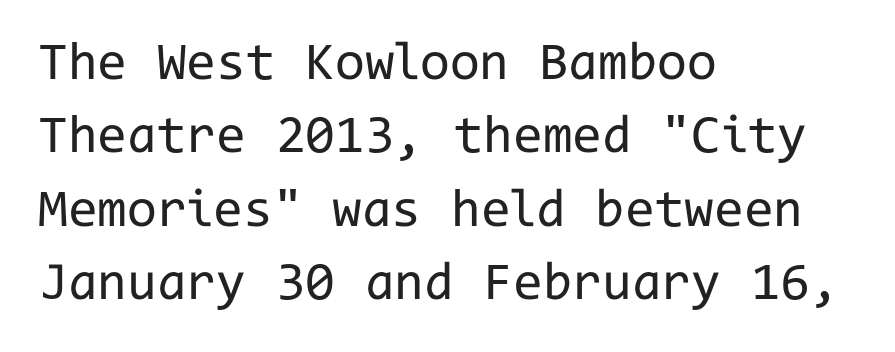
Q: Is the text bold? A: No.
Q: Is the text italic (slanted)? A: No, it is upright.
Q: Is the typeface a serif or a sans-serif typeface? A: Sans-serif.
Q: Is the text underlined? A: No.
Q: How is the paragraph aligned? A: Left-aligned.
Q: Is the spacing between letters normal or unusually wide? A: Normal.
Q: Is the spacing between lines tight, normal or loose? A: Normal.
Q: Width (condensed, normal, or wide)? A: Normal.
Q: Stroke contrast? A: Low.
Q: x-height? A: Medium.
Q: Monospaced? A: Yes.
